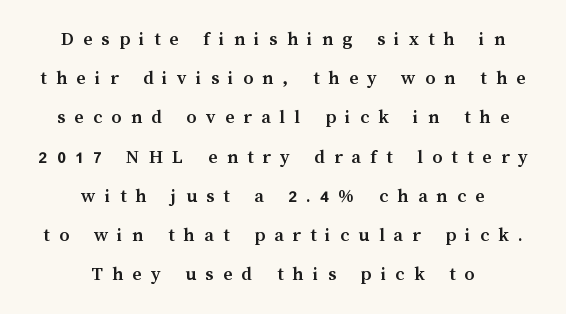
The image shows 20 px bold type, upright; set centered, loose line spacing (1.96x), unusually wide letter spacing (+0.46 em), not underlined.
